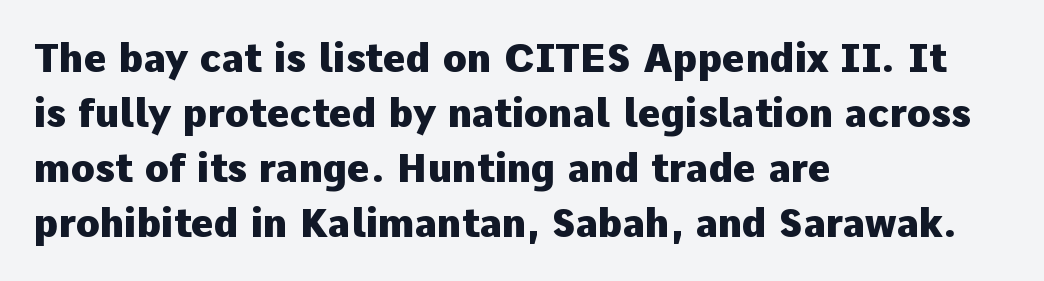
Classification — sans serif. Inter-character spacing is left at the font's built-in metrics. Plain, unruled lines of type. Typeset ragged right — the left edge is the straight one.
